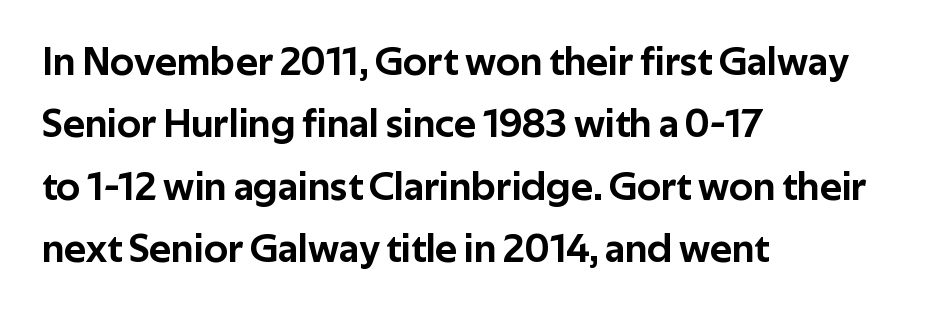
The image shows 41 px sans-serif type, upright; set left-aligned, normal line spacing (1.52x), normal letter spacing, not underlined; low stroke contrast and a medium x-height.
